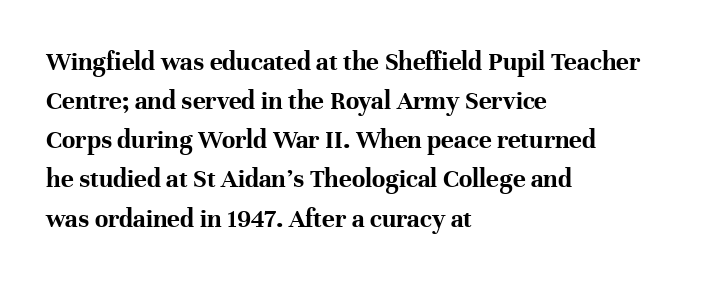
{"italic": "no", "bold": "yes", "underline": "no", "align": "left", "line_spacing": "normal", "line_spacing_ratio": 1.45, "letter_spacing": "normal", "letter_spacing_em": 0.0, "glyph_px": 27}
